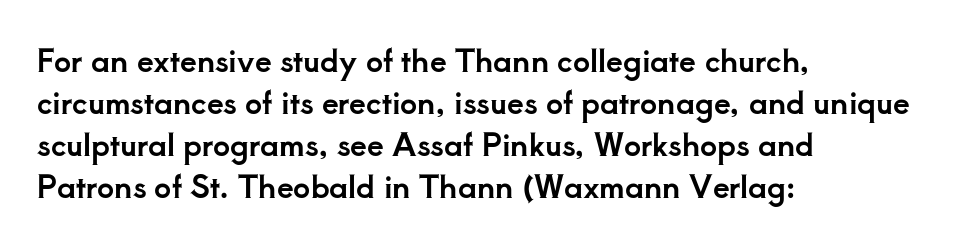
Q: Is the text italic (slanted)? A: No, it is upright.
Q: Is the typeface a serif or a sans-serif typeface? A: Serif.
Q: Is the text underlined? A: No.
Q: How is the paragraph aligned? A: Left-aligned.
Q: Is the spacing between letters normal or unusually wide? A: Normal.
Q: Is the spacing between lines tight, normal or loose? A: Normal.
Q: Width (condensed, normal, or wide)? A: Normal.
Q: Stroke contrast? A: Low.
Q: x-height? A: Small.
Q: Monospaced? A: No.
